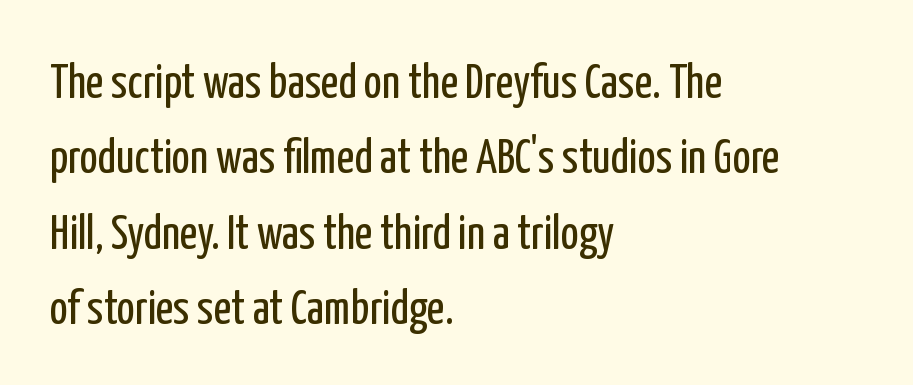
The image shows 48 px regular-weight, condensed sans-serif type, upright; set left-aligned, normal line spacing (1.57x), normal letter spacing, not underlined; low stroke contrast and a medium x-height.
